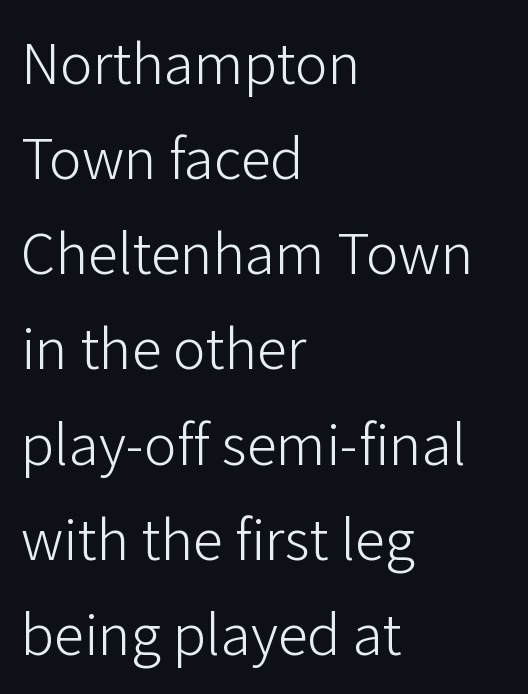
Q: Is the text bold? A: No.
Q: Is the text italic (slanted)? A: No, it is upright.
Q: Is the typeface a serif or a sans-serif typeface? A: Sans-serif.
Q: Is the text underlined? A: No.
Q: How is the paragraph aligned? A: Left-aligned.
Q: Is the spacing between letters normal or unusually wide? A: Normal.
Q: Is the spacing between lines tight, normal or loose? A: Normal.
Q: Width (condensed, normal, or wide)? A: Normal.
Q: Stroke contrast? A: Low.
Q: x-height? A: Medium.
Q: Monospaced? A: No.
